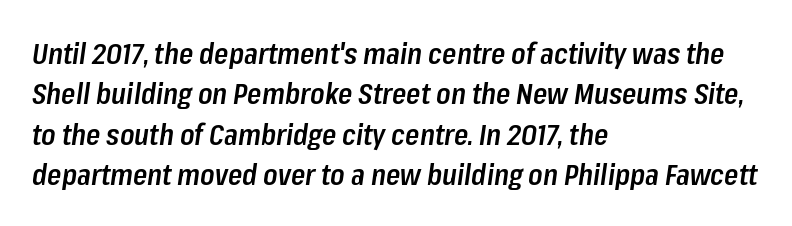
{"italic": "yes", "lean": "right", "slant_degrees": 8, "bold": "semi", "weight": "semibold", "width": "condensed", "stroke_contrast": "low", "x_height": "medium", "monospaced": "no", "underline": "no", "align": "left", "line_spacing": "normal", "line_spacing_ratio": 1.39, "letter_spacing": "normal", "letter_spacing_em": 0.0, "glyph_px": 29}
